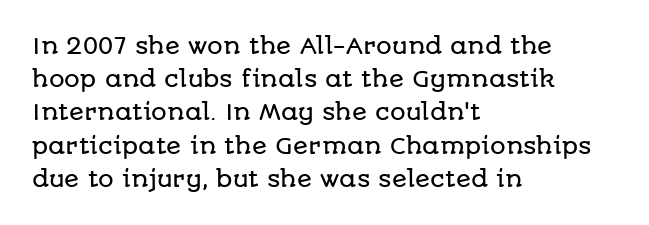
The image shows 22 px text type, upright; set left-aligned, normal line spacing (1.51x), normal letter spacing, not underlined.
